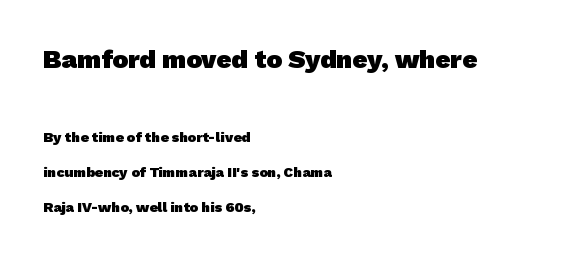
Q: Is the text bold? A: Yes.
Q: Is the text underlined? A: No.
Q: How is the paragraph aligned? A: Left-aligned.
Q: Is the spacing between letters normal or unusually wide? A: Normal.
Q: Is the spacing between lines tight, normal or loose? A: Loose.
Q: Which block of text is set in a larger size, the first (top) or the second (bottom)? A: The first (top) one.
